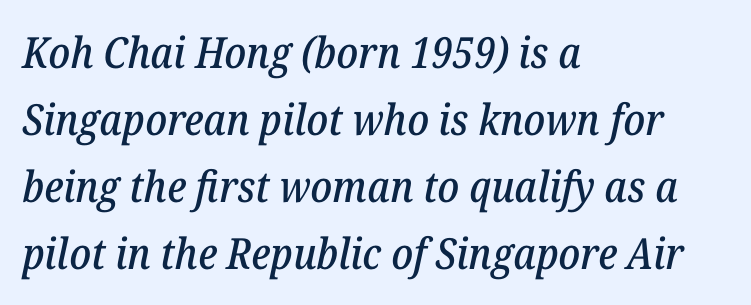
Q: Is the text italic (slanted)? A: Yes, it leans right by about 12 degrees.
Q: Is the typeface a serif or a sans-serif typeface? A: Serif.
Q: Is the text underlined? A: No.
Q: How is the paragraph aligned? A: Left-aligned.
Q: Is the spacing between letters normal or unusually wide? A: Normal.
Q: Is the spacing between lines tight, normal or loose? A: Normal.
Q: Width (condensed, normal, or wide)? A: Normal.
Q: Stroke contrast? A: Low.
Q: x-height? A: Medium.
Q: Monospaced? A: No.
